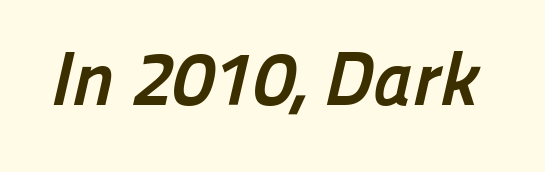
Q: Is the text bold? A: Yes.
Q: Is the typeface a serif or a sans-serif typeface? A: Sans-serif.
Q: Is the text underlined? A: No.
Q: Is the spacing between letters normal or unusually wide? A: Normal.
Q: Width (condensed, normal, or wide)? A: Normal.
Q: Stroke contrast? A: Low.
Q: x-height? A: Medium.
Q: Monospaced? A: No.
